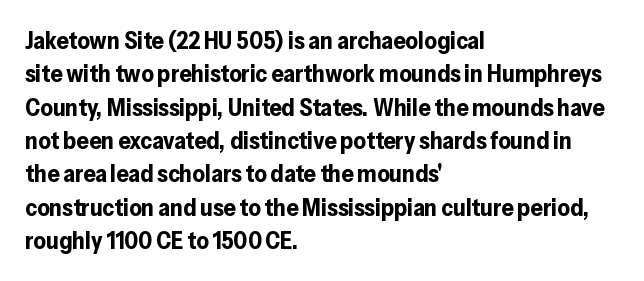
The image shows 24 px bold type, upright; set left-aligned, normal line spacing (1.39x), normal letter spacing, not underlined.
